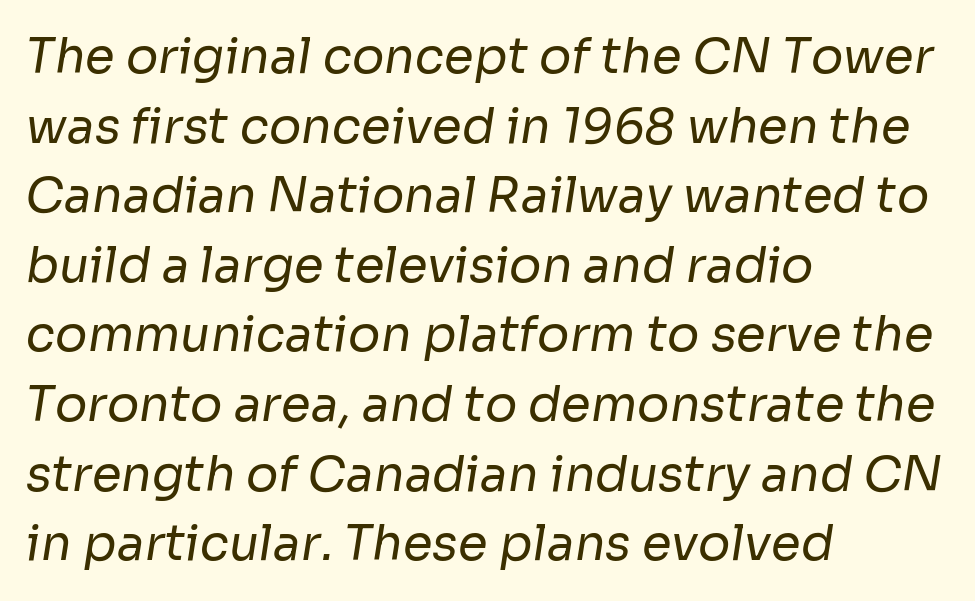
Q: Is the text bold? A: No.
Q: Is the typeface a serif or a sans-serif typeface? A: Sans-serif.
Q: Is the text underlined? A: No.
Q: How is the paragraph aligned? A: Left-aligned.
Q: Is the spacing between letters normal or unusually wide? A: Normal.
Q: Is the spacing between lines tight, normal or loose? A: Normal.
Q: Width (condensed, normal, or wide)? A: Normal.
Q: Stroke contrast? A: Low.
Q: x-height? A: Medium.
Q: Monospaced? A: No.
